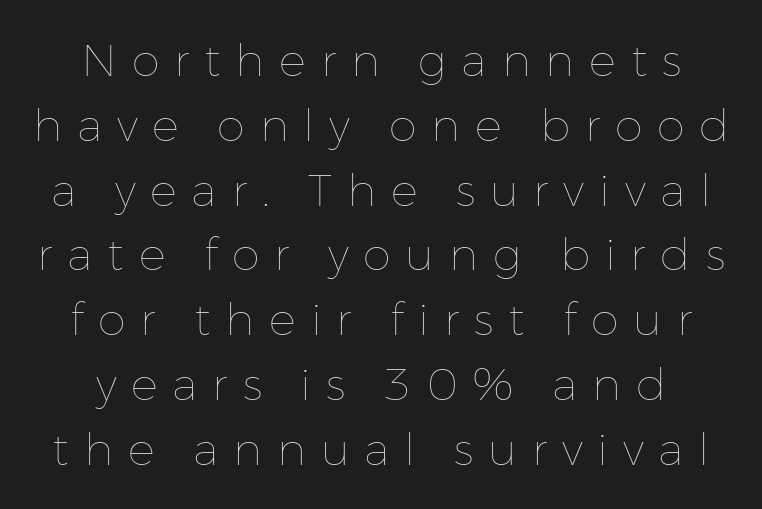
The image shows 45 px thin type, upright; set normal line spacing (1.44x), unusually wide letter spacing (+0.33 em), not underlined; low stroke contrast and a medium x-height.
